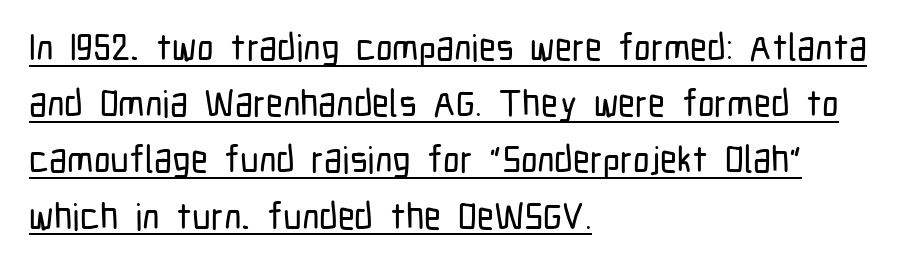
Q: Is the text italic (slanted)? A: No, it is upright.
Q: Is the typeface a serif or a sans-serif typeface? A: Sans-serif.
Q: Is the text underlined? A: Yes.
Q: How is the paragraph aligned? A: Left-aligned.
Q: Is the spacing between letters normal or unusually wide? A: Normal.
Q: Is the spacing between lines tight, normal or loose? A: Normal.
Q: Width (condensed, normal, or wide)? A: Condensed.
Q: Stroke contrast? A: Low.
Q: x-height? A: Medium.
Q: Monospaced? A: No.
